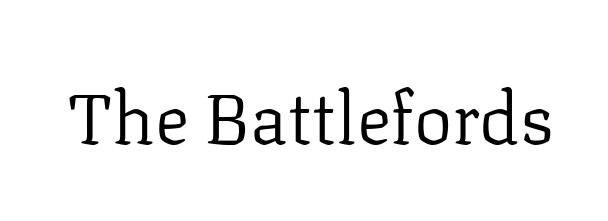
{"serif": "yes", "italic": "no", "bold": "no", "weight": "regular", "width": "normal", "stroke_contrast": "low", "x_height": "medium", "monospaced": "no", "underline": "no", "letter_spacing": "normal", "letter_spacing_em": 0.0, "glyph_px": 72}
